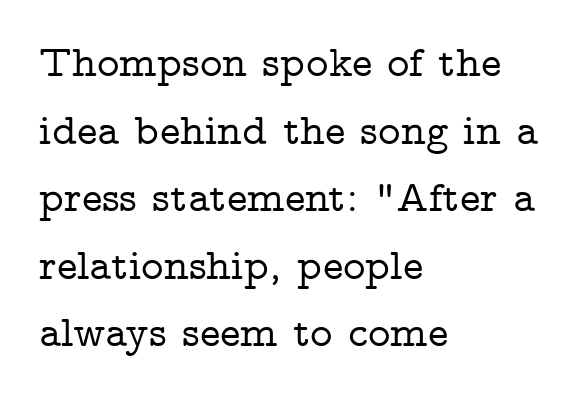
{"serif": "yes", "italic": "no", "width": "wide", "stroke_contrast": "low", "x_height": "medium", "monospaced": "no", "underline": "no", "align": "left", "line_spacing": "normal", "line_spacing_ratio": 1.57, "letter_spacing": "normal", "letter_spacing_em": 0.0, "glyph_px": 43}
